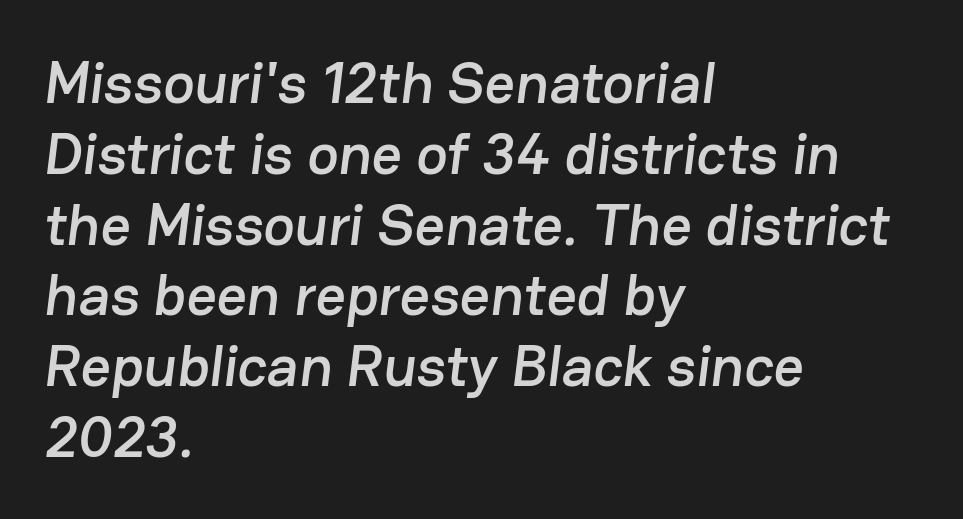
{"serif": "no", "width": "normal", "stroke_contrast": "low", "x_height": "medium", "monospaced": "no", "underline": "no", "align": "left", "line_spacing_ratio": 1.2, "letter_spacing": "normal", "letter_spacing_em": 0.0, "glyph_px": 59}
